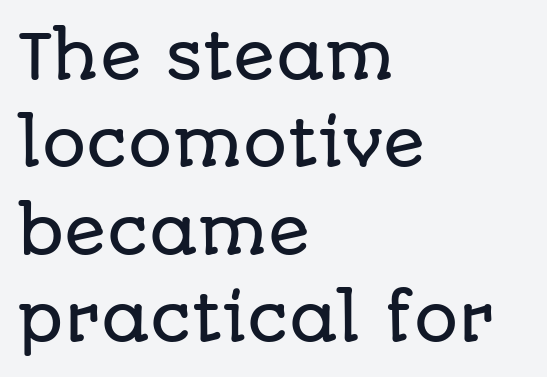
Q: Is the text italic (slanted)? A: No, it is upright.
Q: Is the typeface a serif or a sans-serif typeface? A: Sans-serif.
Q: Is the text underlined? A: No.
Q: How is the paragraph aligned? A: Left-aligned.
Q: Is the spacing between letters normal or unusually wide? A: Normal.
Q: Is the spacing between lines tight, normal or loose? A: Normal.
Q: Width (condensed, normal, or wide)? A: Normal.
Q: Stroke contrast? A: Low.
Q: x-height? A: Large.
Q: Monospaced? A: No.
